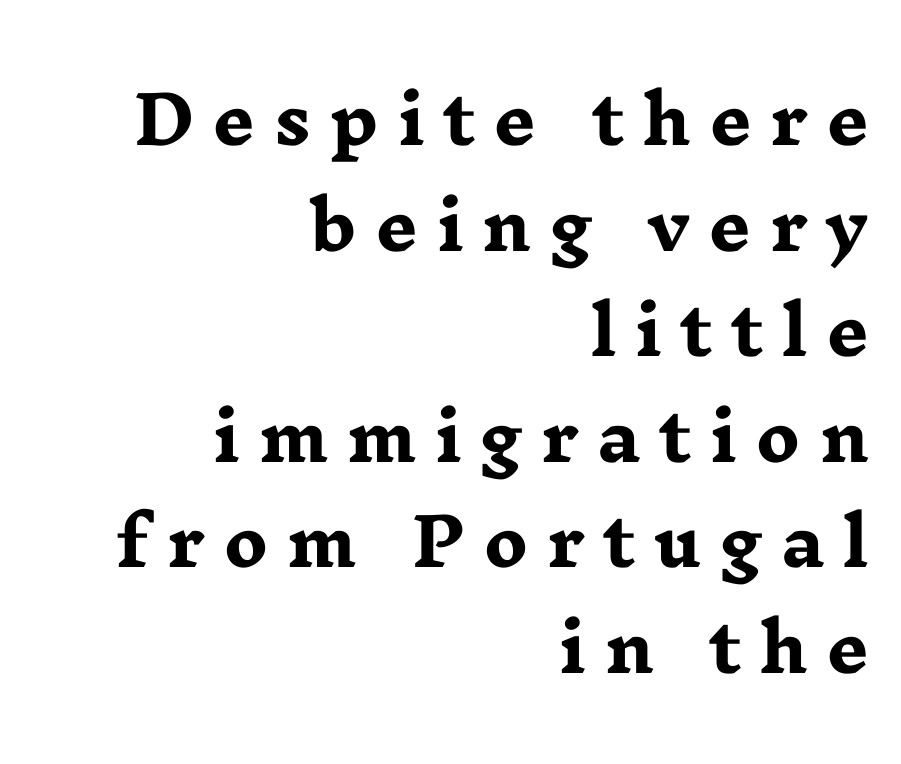
{"serif": "yes", "italic": "no", "bold": "yes", "weight": "heavy", "width": "wide", "stroke_contrast": "low", "x_height": "medium", "monospaced": "no", "underline": "no", "align": "right", "line_spacing": "normal", "line_spacing_ratio": 1.6, "letter_spacing": "wide", "letter_spacing_em": 0.28, "glyph_px": 66}
